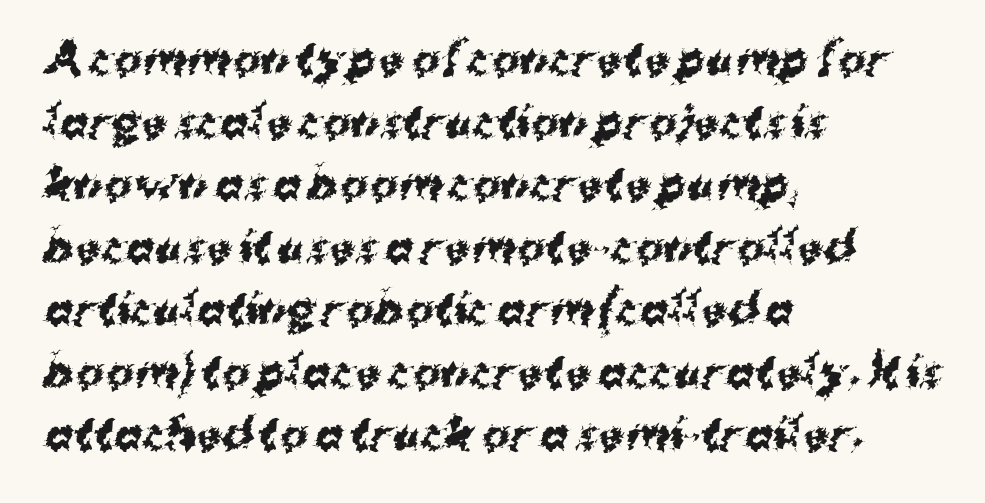
Q: Is the text bold? A: Yes.
Q: Is the typeface a serif or a sans-serif typeface? A: Sans-serif.
Q: Is the text underlined? A: No.
Q: How is the paragraph aligned? A: Left-aligned.
Q: Is the spacing between letters normal or unusually wide? A: Normal.
Q: Is the spacing between lines tight, normal or loose? A: Normal.
Q: Width (condensed, normal, or wide)? A: Normal.
Q: Stroke contrast? A: Medium.
Q: x-height? A: Medium.
Q: Monospaced? A: No.
